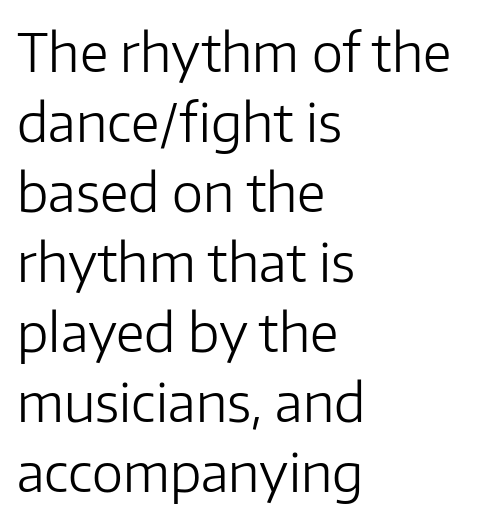
The image shows 53 px light sans-serif type, upright; set left-aligned, normal line spacing (1.32x), normal letter spacing, not underlined; low stroke contrast and a medium x-height.
